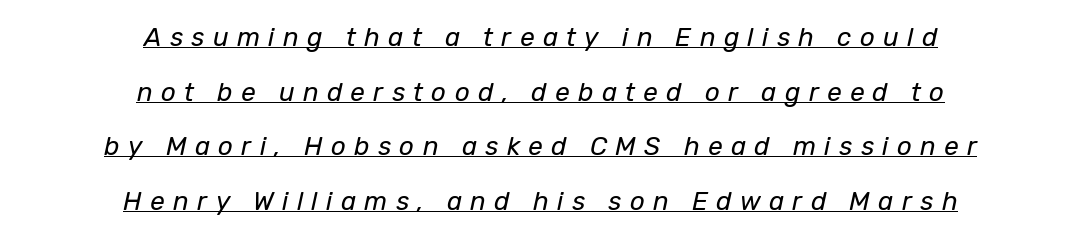
Q: Is the text bold? A: No.
Q: Is the text italic (slanted)? A: Yes, it leans right by about 12 degrees.
Q: Is the text underlined? A: Yes.
Q: How is the paragraph aligned? A: Centered.
Q: Is the spacing between letters normal or unusually wide? A: Unusually wide.
Q: Is the spacing between lines tight, normal or loose? A: Loose.
